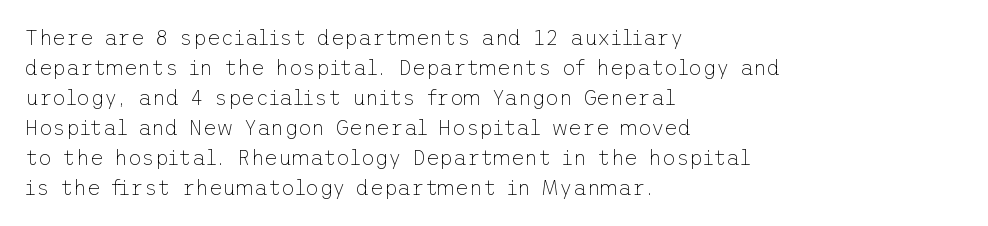
Q: Is the text bold? A: No.
Q: Is the text italic (slanted)? A: No, it is upright.
Q: Is the text underlined? A: No.
Q: How is the paragraph aligned? A: Left-aligned.
Q: Is the spacing between letters normal or unusually wide? A: Normal.
Q: Is the spacing between lines tight, normal or loose? A: Normal.
